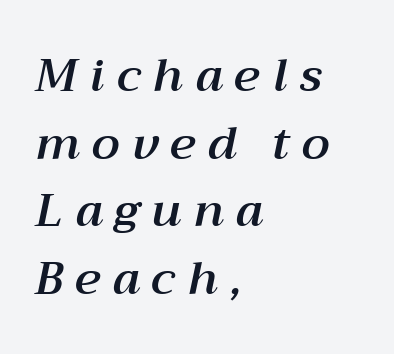
{"italic": "yes", "lean": "right", "slant_degrees": 12, "width": "normal", "stroke_contrast": "medium", "x_height": "medium", "monospaced": "no", "underline": "no", "align": "left", "line_spacing": "normal", "line_spacing_ratio": 1.47, "letter_spacing": "wide", "letter_spacing_em": 0.27, "glyph_px": 46}
